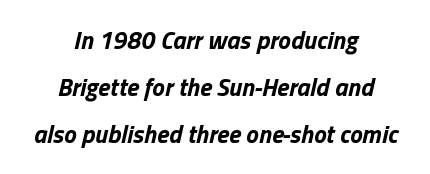
{"italic": "yes", "lean": "right", "slant_degrees": 13, "bold": "yes", "underline": "no", "align": "center", "line_spacing_ratio": 1.89, "letter_spacing": "normal", "letter_spacing_em": 0.0, "glyph_px": 25}
